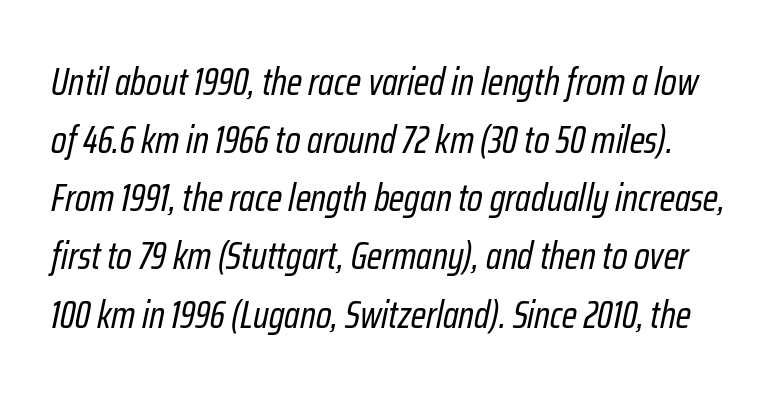
{"italic": "yes", "lean": "right", "slant_degrees": 12, "bold": "no", "weight": "regular", "width": "condensed", "stroke_contrast": "low", "x_height": "medium", "monospaced": "no", "underline": "no", "line_spacing": "normal", "line_spacing_ratio": 1.53, "letter_spacing": "normal", "letter_spacing_em": 0.0, "glyph_px": 38}
